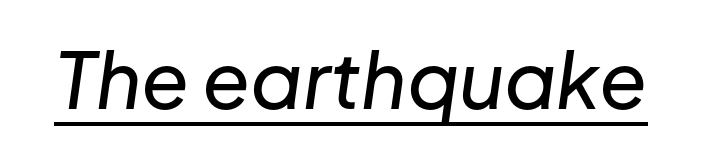
Q: Is the text italic (slanted)? A: Yes, it leans right by about 8 degrees.
Q: Is the text underlined? A: Yes.
Q: Is the spacing between letters normal or unusually wide? A: Normal.
Q: Width (condensed, normal, or wide)? A: Normal.
Q: Stroke contrast? A: Low.
Q: x-height? A: Medium.
Q: Monospaced? A: No.
